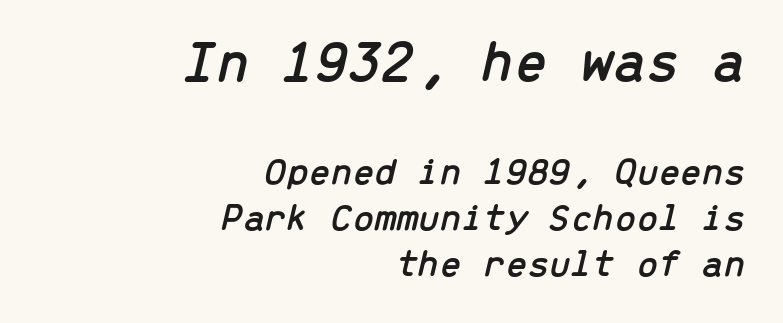
The image shows 59 px text type, italic (leaning right), monospaced; set right-aligned, line spacing 1.18x, normal letter spacing, not underlined; the first (top) block is 1.51x larger; low stroke contrast and a medium x-height.
